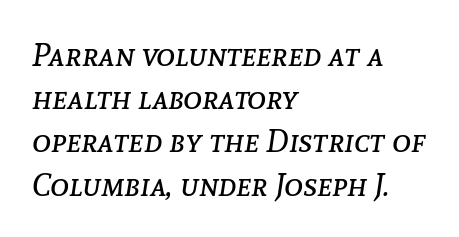
Bare-footed words on every line. A typesetter would call this proportional, since set widths differ per character. The font is comparable to plain body text, perhaps lighter. Letter spacing: default. How would I describe the line gaps? Plain and ordinary. All the whitespace from short lines collects on the right.
